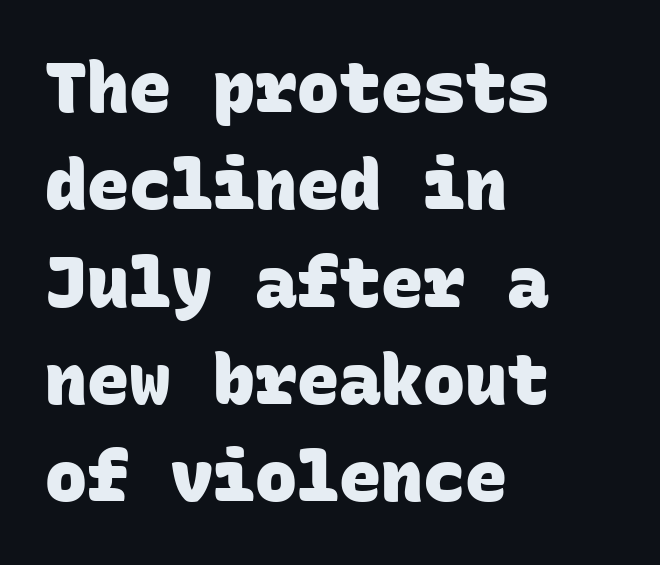
The image shows 70 px heavy sans-serif type, monospaced; set left-aligned, normal line spacing (1.39x), normal letter spacing, not underlined; low stroke contrast and a large x-height.
